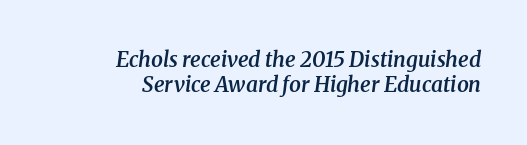
The image shows 21 px text type, italic (leaning right); set right-aligned, line spacing 1.21x, normal letter spacing, not underlined.
